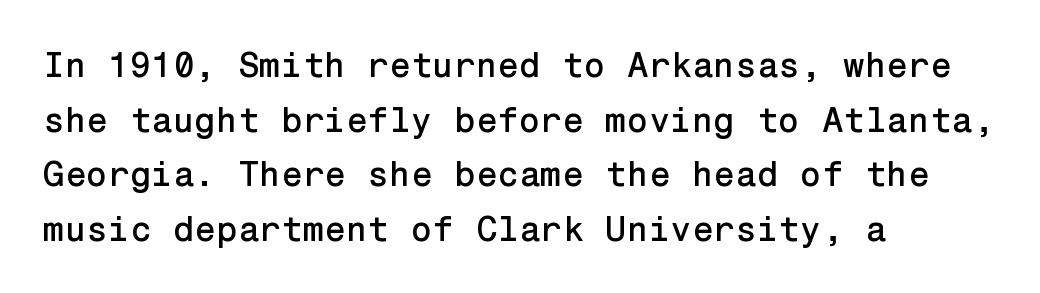
The baseline area is clear. Designer's note — italics off, roman on. Caption: multi-line text, flush left, ragged right. This is sans-serif lettering, the kind often seen on screens and signage.
